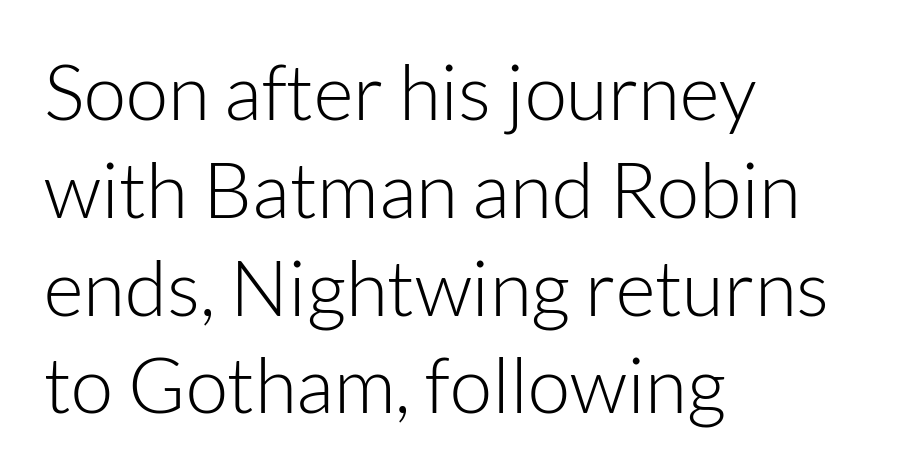
The image shows 77 px light sans-serif type, upright; set left-aligned, normal line spacing (1.27x), normal letter spacing, not underlined; low stroke contrast and a medium x-height.
